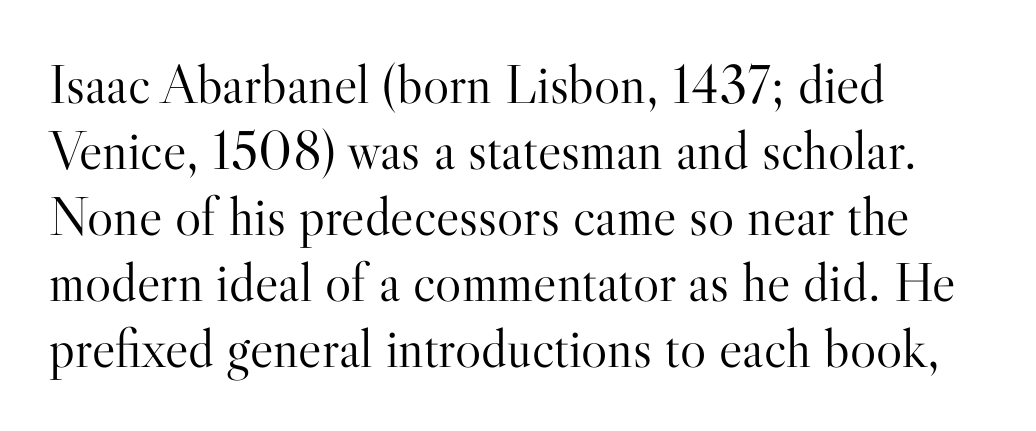
The image shows 55 px light serif type, upright; set left-aligned, line spacing 1.2x, normal letter spacing, not underlined; high stroke contrast and a small x-height.
